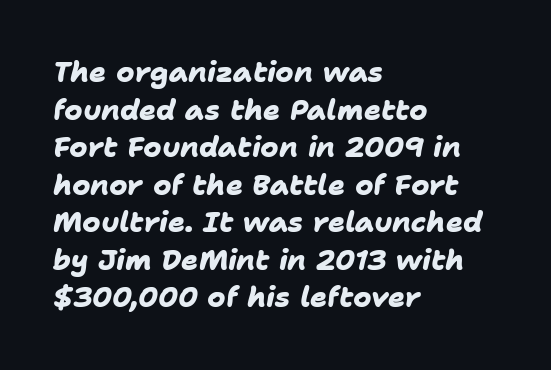
Q: Is the text bold? A: Yes.
Q: Is the typeface a serif or a sans-serif typeface? A: Sans-serif.
Q: Is the text underlined? A: No.
Q: How is the paragraph aligned? A: Left-aligned.
Q: Is the spacing between letters normal or unusually wide? A: Normal.
Q: Is the spacing between lines tight, normal or loose? A: Normal.
Q: Width (condensed, normal, or wide)? A: Normal.
Q: Stroke contrast? A: Low.
Q: x-height? A: Medium.
Q: Monospaced? A: No.
